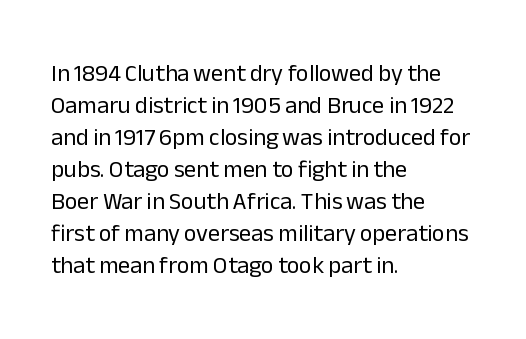
Q: Is the text bold? A: No.
Q: Is the text italic (slanted)? A: No, it is upright.
Q: Is the text underlined? A: No.
Q: How is the paragraph aligned? A: Left-aligned.
Q: Is the spacing between letters normal or unusually wide? A: Normal.
Q: Is the spacing between lines tight, normal or loose? A: Normal.
